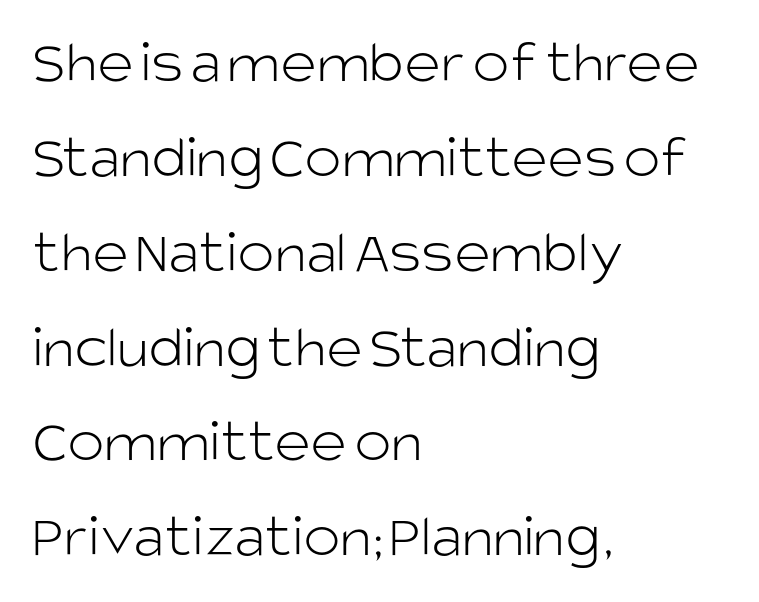
The image shows 62 px light sans-serif type, upright; set left-aligned, normal line spacing (1.53x), normal letter spacing, not underlined; low stroke contrast and a large x-height.
